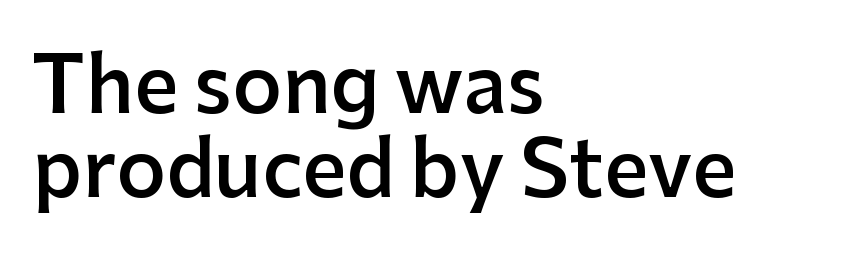
{"serif": "no", "italic": "no", "bold": "semi", "weight": "semibold", "width": "normal", "stroke_contrast": "low", "x_height": "medium", "monospaced": "no", "underline": "no", "align": "left", "line_spacing": "tight", "line_spacing_ratio": 1.09, "letter_spacing": "normal", "letter_spacing_em": 0.0, "glyph_px": 77}
